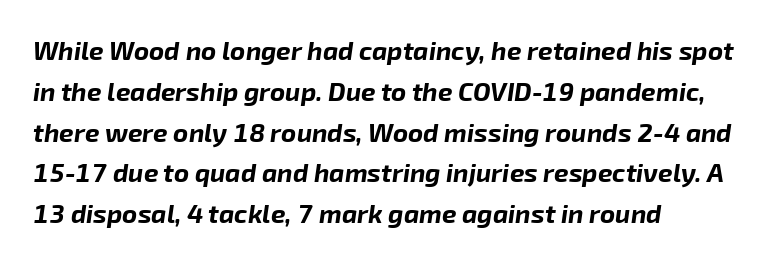
{"italic": "yes", "lean": "right", "slant_degrees": 8, "bold": "yes", "underline": "no", "align": "left", "line_spacing": "normal", "line_spacing_ratio": 1.57, "letter_spacing": "normal", "letter_spacing_em": 0.0, "glyph_px": 26}
